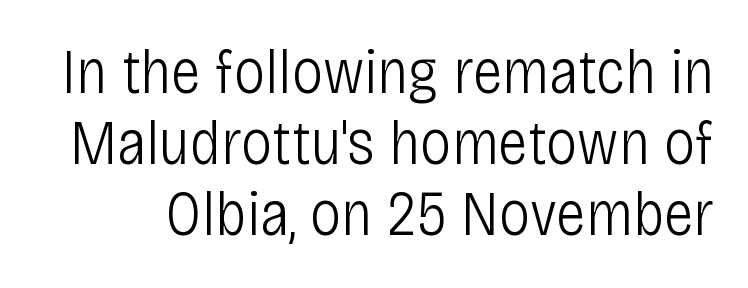
The image shows 63 px light, condensed sans-serif type, upright; set tight line spacing (1.13x), normal letter spacing, not underlined; low stroke contrast and a large x-height.
